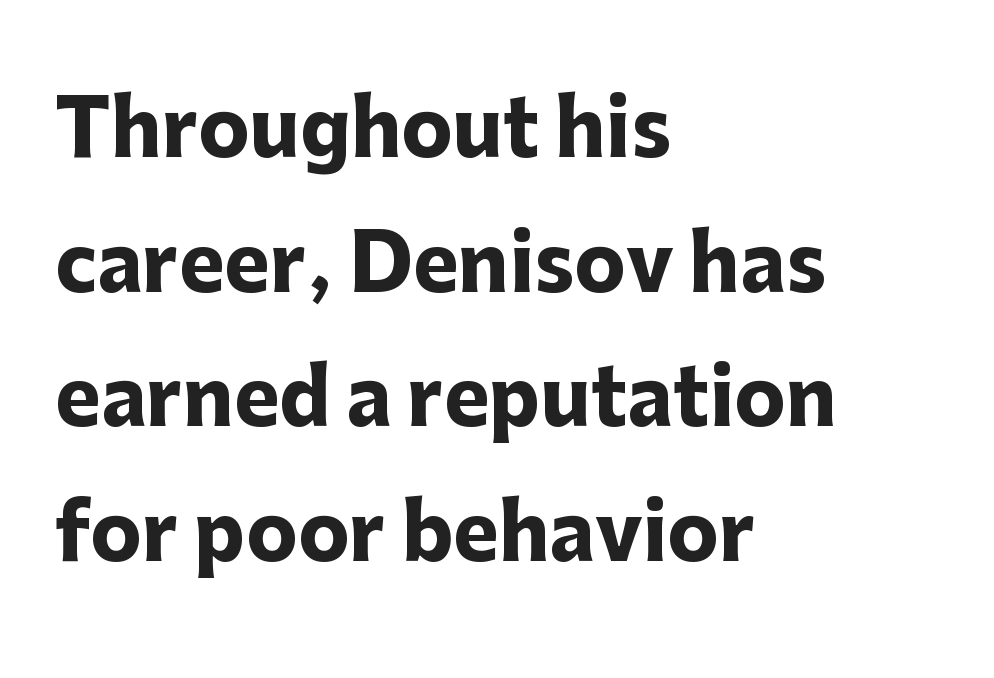
{"serif": "no", "italic": "no", "bold": "yes", "weight": "heavy", "width": "normal", "stroke_contrast": "low", "x_height": "medium", "monospaced": "no", "underline": "no", "align": "left", "line_spacing_ratio": 1.75, "letter_spacing": "normal", "letter_spacing_em": 0.0, "glyph_px": 77}
